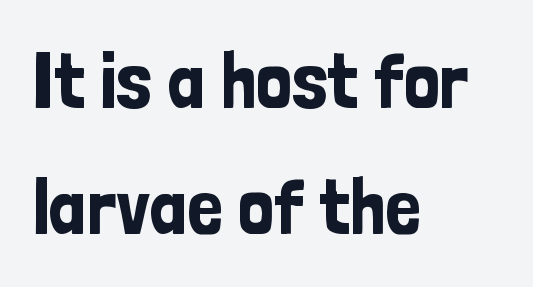
The image shows 79 px condensed sans-serif type, upright; set left-aligned, normal line spacing (1.6x), normal letter spacing, not underlined; low stroke contrast and a medium x-height.
